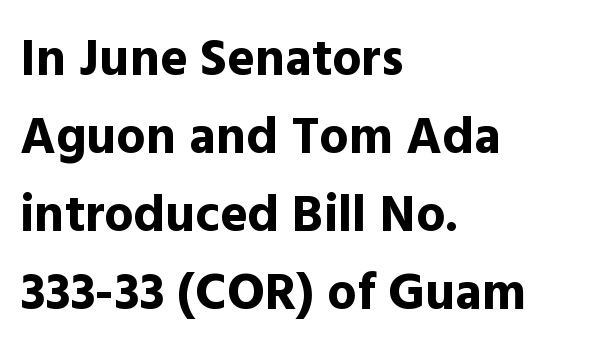
Q: Is the text bold? A: Yes.
Q: Is the text italic (slanted)? A: No, it is upright.
Q: Is the typeface a serif or a sans-serif typeface? A: Sans-serif.
Q: Is the text underlined? A: No.
Q: How is the paragraph aligned? A: Left-aligned.
Q: Is the spacing between letters normal or unusually wide? A: Normal.
Q: Is the spacing between lines tight, normal or loose? A: Normal.
Q: Width (condensed, normal, or wide)? A: Normal.
Q: x-height? A: Medium.
Q: Monospaced? A: No.
